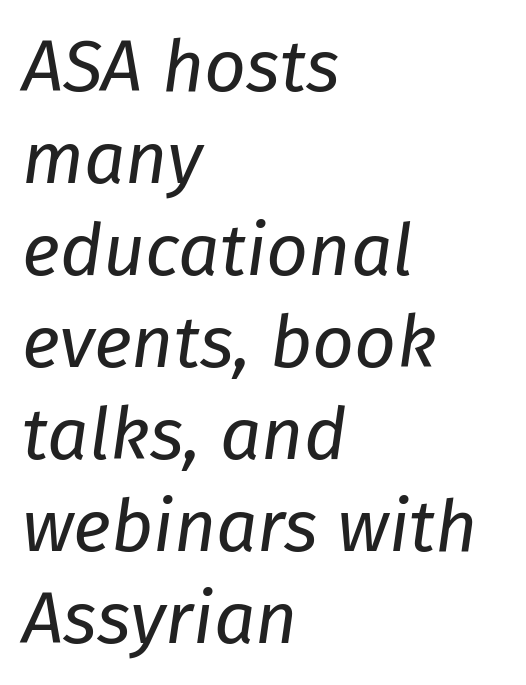
{"italic": "yes", "lean": "right", "slant_degrees": 8, "bold": "no", "weight": "regular", "width": "normal", "stroke_contrast": "low", "x_height": "medium", "monospaced": "no", "underline": "no", "align": "left", "line_spacing": "normal", "line_spacing_ratio": 1.26, "letter_spacing": "normal", "letter_spacing_em": 0.0, "glyph_px": 73}
